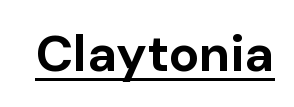
{"serif": "no", "italic": "no", "bold": "yes", "weight": "bold", "width": "normal", "stroke_contrast": "low", "x_height": "medium", "monospaced": "no", "underline": "yes", "letter_spacing": "normal", "letter_spacing_em": 0.0, "glyph_px": 51}
